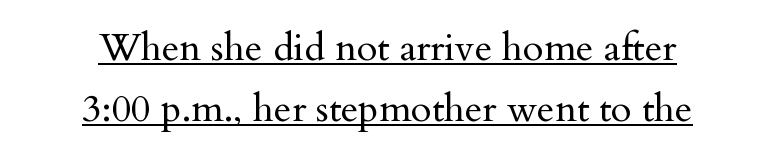
{"serif": "yes", "italic": "no", "bold": "no", "weight": "regular", "width": "normal", "stroke_contrast": "medium", "x_height": "small", "monospaced": "no", "underline": "yes", "align": "center", "line_spacing": "normal", "line_spacing_ratio": 1.6, "letter_spacing": "normal", "letter_spacing_em": 0.0, "glyph_px": 38}
